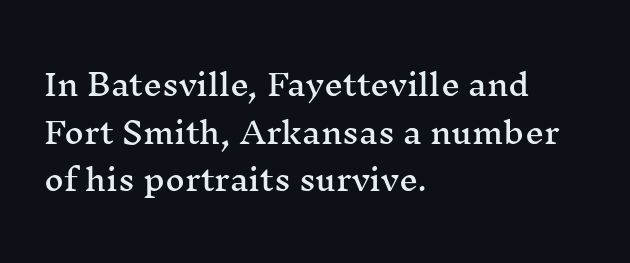
Q: Is the text italic (slanted)? A: No, it is upright.
Q: Is the typeface a serif or a sans-serif typeface? A: Serif.
Q: Is the text underlined? A: No.
Q: How is the paragraph aligned? A: Left-aligned.
Q: Is the spacing between letters normal or unusually wide? A: Normal.
Q: Is the spacing between lines tight, normal or loose? A: Normal.
Q: Width (condensed, normal, or wide)? A: Wide.
Q: Stroke contrast? A: Medium.
Q: x-height? A: Medium.
Q: Monospaced? A: No.
